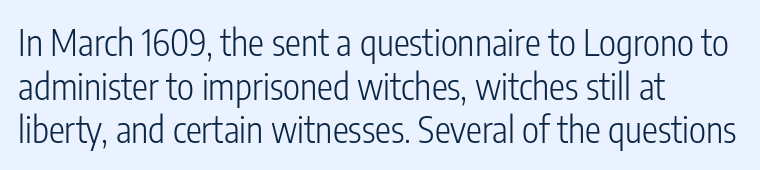
No heavy texture on the line: the type isn't bold. This sample has the flowing, uneven cadence of proportional lettering. This sample uses an upright cut, with every glyph sitting square on the baseline. What kind of face is this? One without serifs — a sans. A bare baseline throughout the passage.
